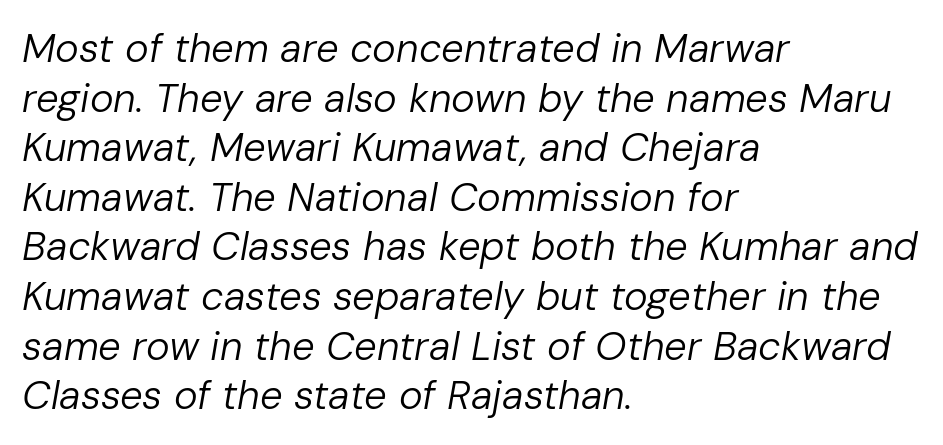
The image shows 40 px regular-weight type, italic (leaning right); set left-aligned, line spacing 1.24x, normal letter spacing, not underlined; low stroke contrast and a medium x-height.
